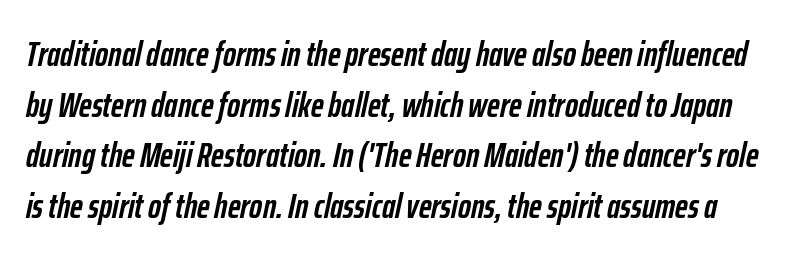
{"italic": "yes", "lean": "right", "slant_degrees": 12, "bold": "yes", "weight": "semibold", "width": "condensed", "stroke_contrast": "low", "x_height": "medium", "monospaced": "no", "underline": "no", "line_spacing": "normal", "line_spacing_ratio": 1.45, "letter_spacing": "normal", "letter_spacing_em": 0.0, "glyph_px": 35}
